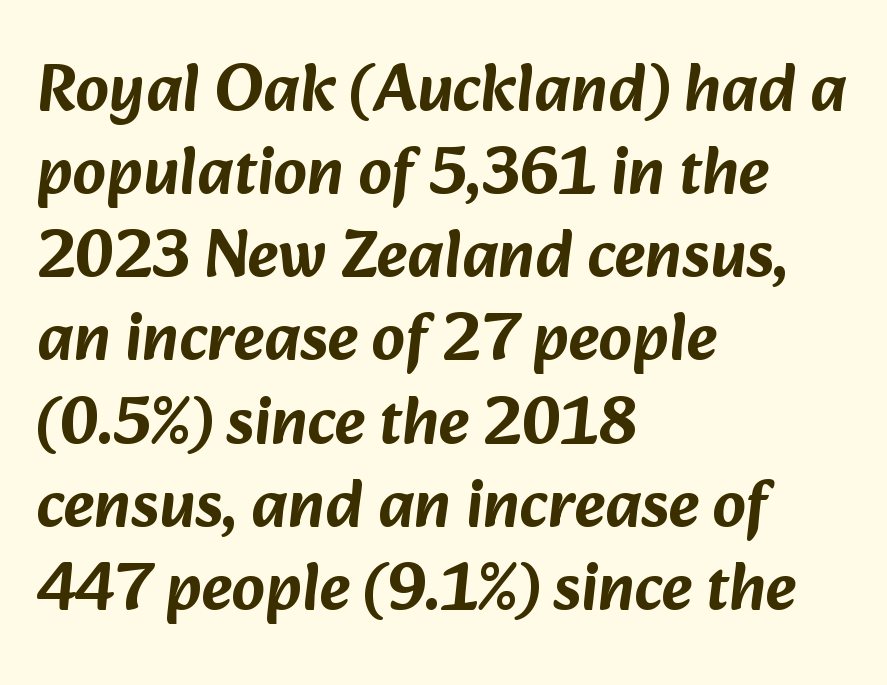
Q: Is the typeface a serif or a sans-serif typeface? A: Sans-serif.
Q: Is the text underlined? A: No.
Q: How is the paragraph aligned? A: Left-aligned.
Q: Is the spacing between letters normal or unusually wide? A: Normal.
Q: Is the spacing between lines tight, normal or loose? A: Normal.
Q: Width (condensed, normal, or wide)? A: Normal.
Q: Stroke contrast? A: Low.
Q: x-height? A: Medium.
Q: Monospaced? A: No.
